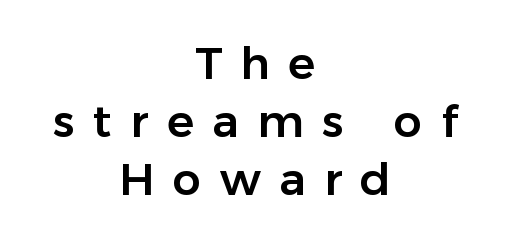
Q: Is the text italic (slanted)? A: No, it is upright.
Q: Is the typeface a serif or a sans-serif typeface? A: Sans-serif.
Q: Is the text underlined? A: No.
Q: How is the paragraph aligned? A: Centered.
Q: Is the spacing between letters normal or unusually wide? A: Unusually wide.
Q: Is the spacing between lines tight, normal or loose? A: Normal.
Q: Width (condensed, normal, or wide)? A: Normal.
Q: Stroke contrast? A: Low.
Q: x-height? A: Medium.
Q: Monospaced? A: No.
